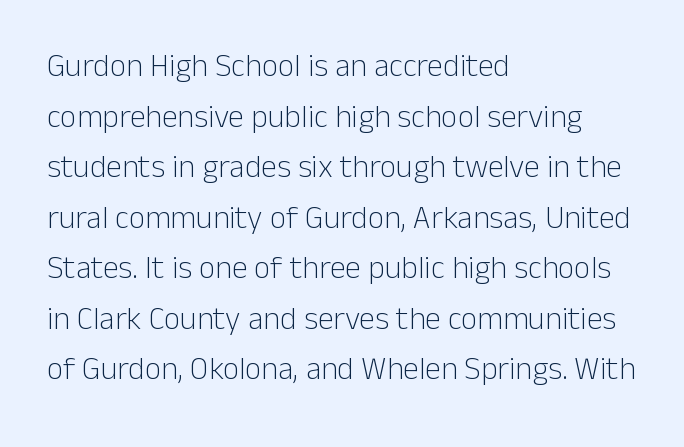
The gap between lines stays unmarked. The font sits on the lighter half of the weight spectrum, regular included. The paragraph shown leans on its left margin. Short note: letters normally spaced.
